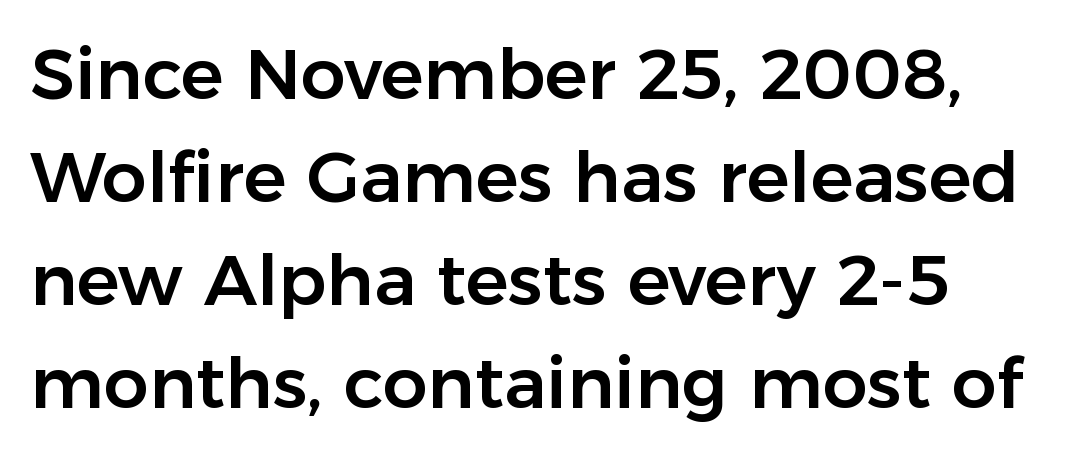
The image shows 71 px sans-serif type, upright; set normal line spacing (1.45x), normal letter spacing, not underlined; low stroke contrast and a medium x-height.
